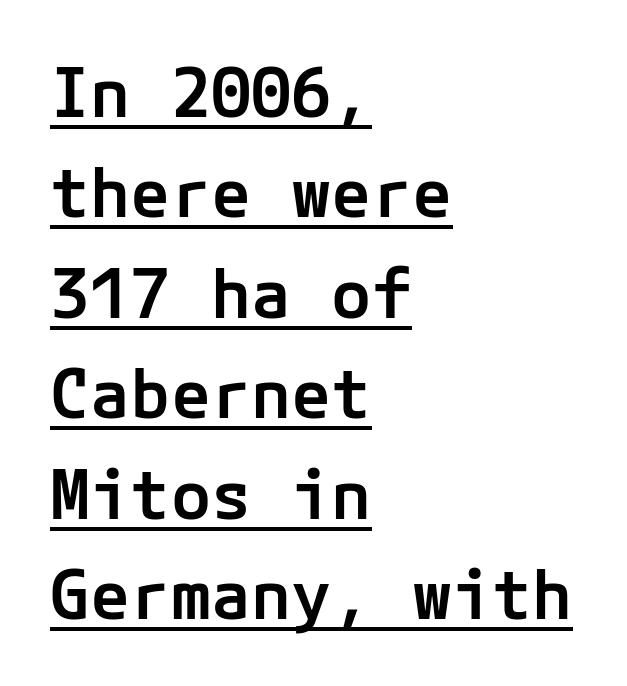
Q: Is the text bold? A: Semi-bold.
Q: Is the text italic (slanted)? A: No, it is upright.
Q: Is the typeface a serif or a sans-serif typeface? A: Sans-serif.
Q: Is the text underlined? A: Yes.
Q: How is the paragraph aligned? A: Left-aligned.
Q: Is the spacing between letters normal or unusually wide? A: Normal.
Q: Is the spacing between lines tight, normal or loose? A: Normal.
Q: Width (condensed, normal, or wide)? A: Normal.
Q: Stroke contrast? A: Low.
Q: x-height? A: Medium.
